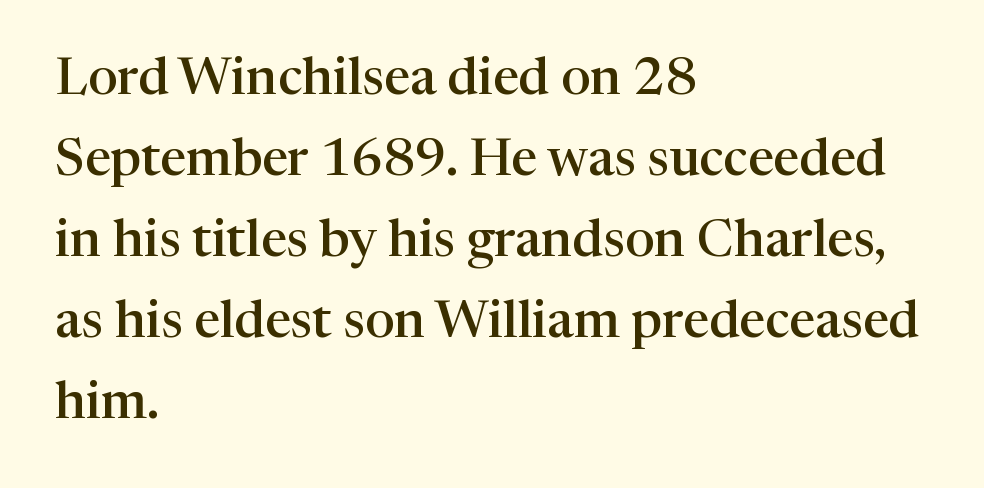
Q: Is the text bold? A: Semi-bold.
Q: Is the text italic (slanted)? A: No, it is upright.
Q: Is the typeface a serif or a sans-serif typeface? A: Serif.
Q: Is the text underlined? A: No.
Q: How is the paragraph aligned? A: Left-aligned.
Q: Is the spacing between letters normal or unusually wide? A: Normal.
Q: Is the spacing between lines tight, normal or loose? A: Normal.
Q: Width (condensed, normal, or wide)? A: Normal.
Q: Stroke contrast? A: High.
Q: x-height? A: Medium.
Q: Monospaced? A: No.
